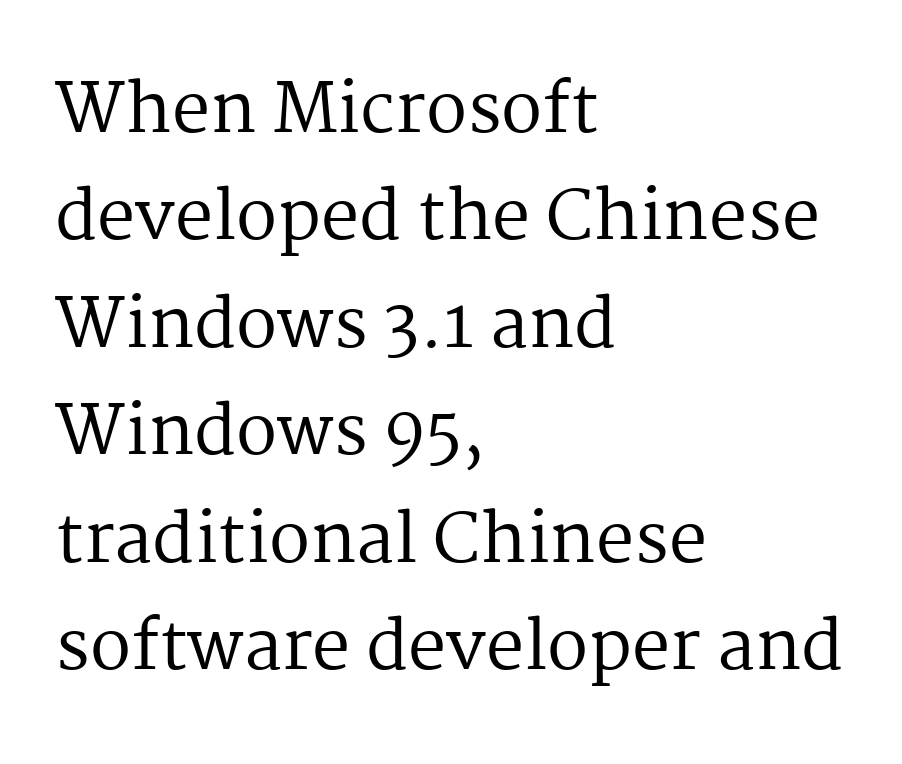
The image shows 68 px regular-weight serif type, upright; set left-aligned, normal line spacing (1.58x), normal letter spacing, not underlined; medium stroke contrast and a medium x-height.
